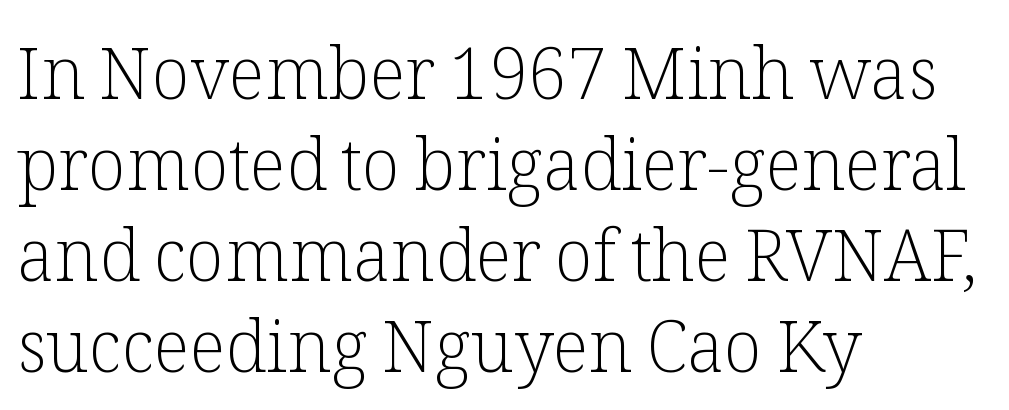
{"serif": "yes", "italic": "no", "bold": "no", "weight": "light", "width": "normal", "stroke_contrast": "low", "x_height": "medium", "monospaced": "no", "underline": "no", "align": "left", "line_spacing": "normal", "line_spacing_ratio": 1.28, "letter_spacing": "normal", "letter_spacing_em": 0.0, "glyph_px": 71}
